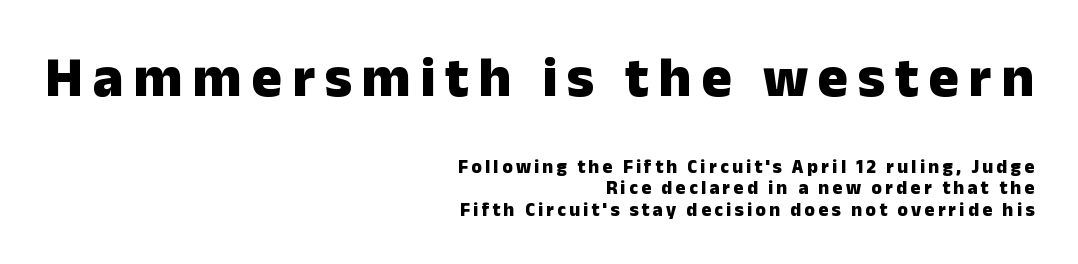
{"serif": "no", "italic": "no", "bold": "yes", "weight": "heavy", "width": "normal", "stroke_contrast": "low", "x_height": "medium", "monospaced": "no", "underline": "no", "align": "right", "line_spacing": "tight", "line_spacing_ratio": 1.14, "larger_block": "first", "size_ratio": 3.0, "glyph_px": 57}
